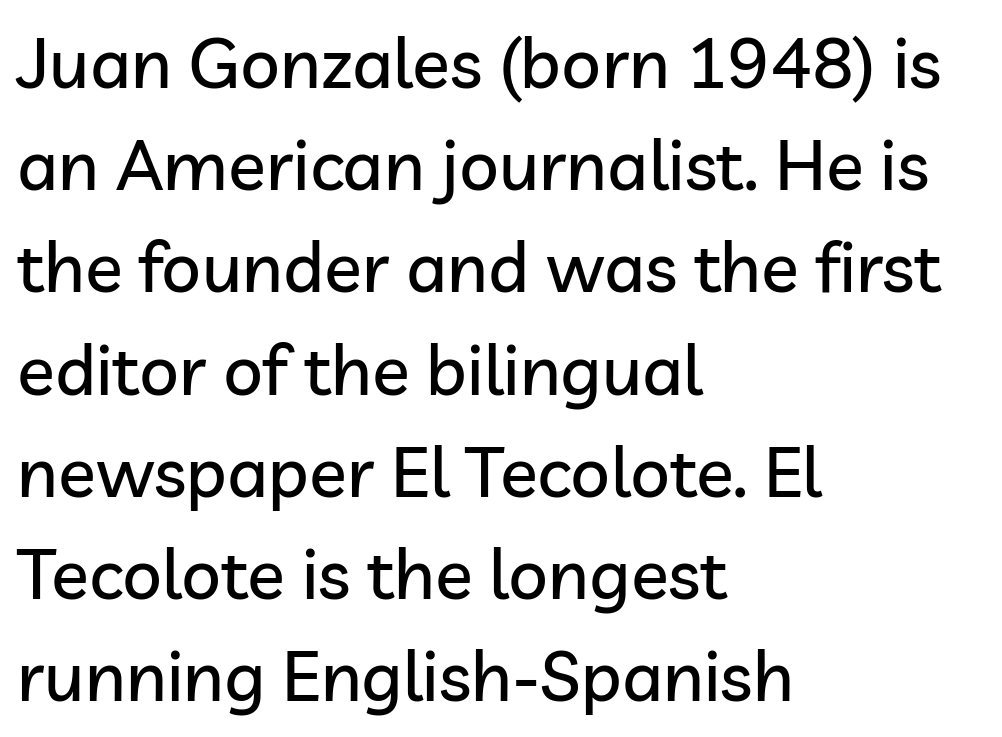
Q: Is the text italic (slanted)? A: No, it is upright.
Q: Is the typeface a serif or a sans-serif typeface? A: Sans-serif.
Q: Is the text underlined? A: No.
Q: How is the paragraph aligned? A: Left-aligned.
Q: Is the spacing between letters normal or unusually wide? A: Normal.
Q: Is the spacing between lines tight, normal or loose? A: Normal.
Q: Width (condensed, normal, or wide)? A: Normal.
Q: Stroke contrast? A: Low.
Q: x-height? A: Medium.
Q: Monospaced? A: No.
